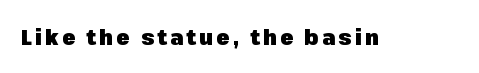
{"italic": "no", "bold": "yes", "underline": "no", "glyph_px": 22}
